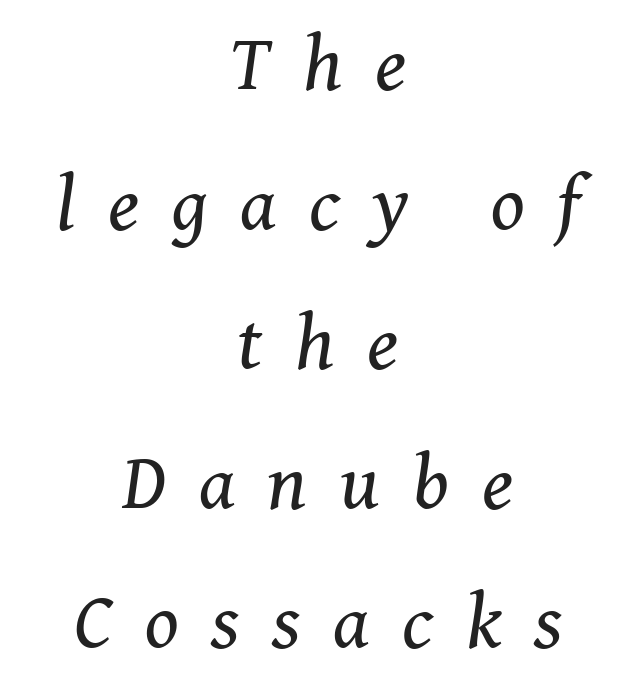
{"serif": "yes", "italic": "yes", "lean": "right", "slant_degrees": 8, "bold": "no", "weight": "regular", "width": "normal", "stroke_contrast": "medium", "x_height": "medium", "monospaced": "no", "underline": "no", "align": "center", "line_spacing_ratio": 1.79, "letter_spacing": "wide", "letter_spacing_em": 0.42, "glyph_px": 78}
